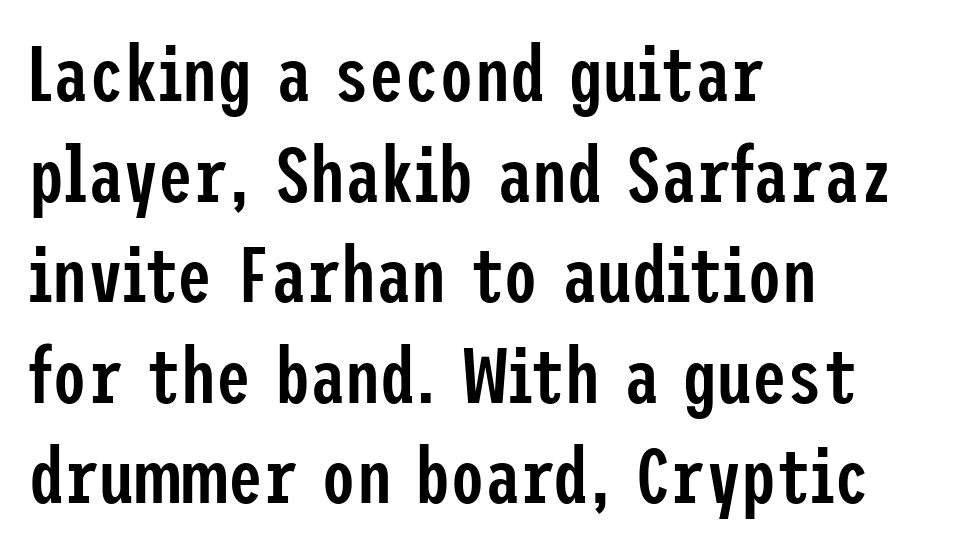
The image shows 78 px semibold, condensed sans-serif type, upright; set left-aligned, normal line spacing (1.29x), normal letter spacing, not underlined; low stroke contrast and a medium x-height.
